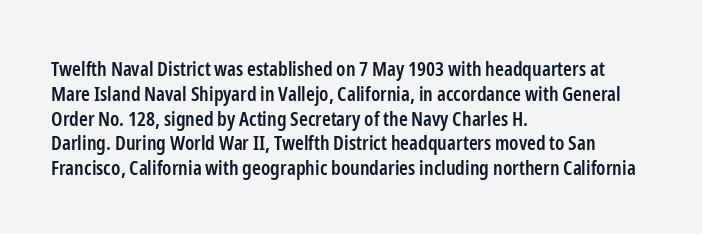
{"italic": "no", "bold": "semi", "underline": "no", "align": "left", "line_spacing_ratio": 1.24, "letter_spacing": "normal", "letter_spacing_em": 0.0, "glyph_px": 20}
